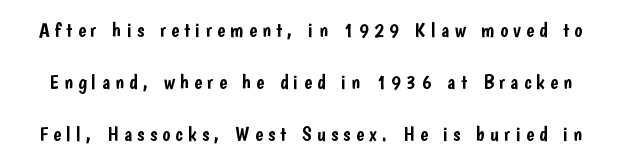
{"italic": "no", "underline": "no", "line_spacing": "loose", "line_spacing_ratio": 2.48, "letter_spacing": "wide", "letter_spacing_em": 0.25, "glyph_px": 21}
